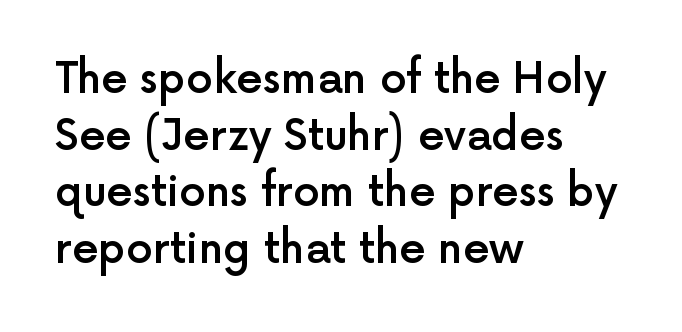
The image shows 42 px semibold sans-serif type, upright; set left-aligned, normal line spacing (1.35x), normal letter spacing, not underlined; a medium x-height.
